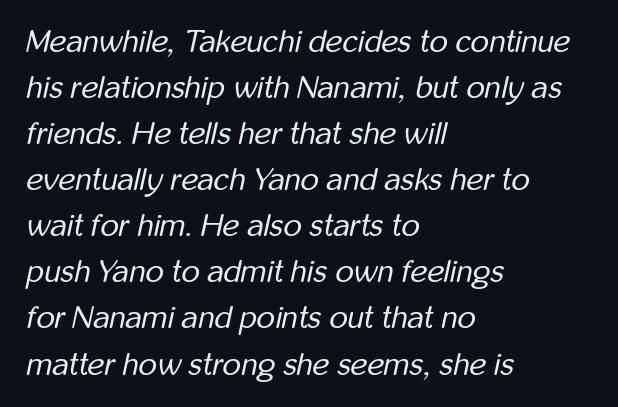
{"italic": "yes", "lean": "right", "slant_degrees": 12, "bold": "no", "weight": "regular", "width": "condensed", "stroke_contrast": "low", "x_height": "medium", "monospaced": "no", "underline": "no", "align": "left", "line_spacing": "normal", "line_spacing_ratio": 1.44, "letter_spacing": "normal", "letter_spacing_em": 0.0, "glyph_px": 32}
